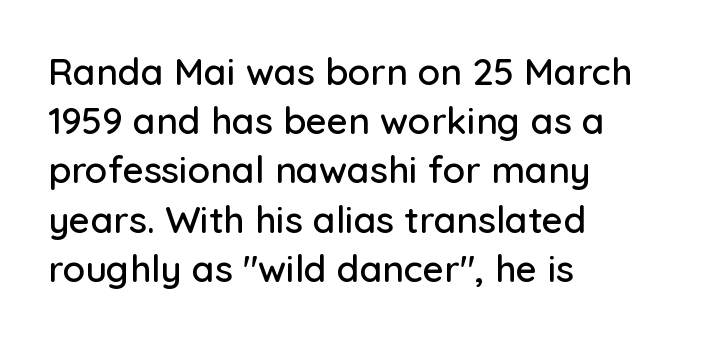
Q: Is the text italic (slanted)? A: No, it is upright.
Q: Is the typeface a serif or a sans-serif typeface? A: Sans-serif.
Q: Is the text underlined? A: No.
Q: How is the paragraph aligned? A: Left-aligned.
Q: Is the spacing between letters normal or unusually wide? A: Normal.
Q: Is the spacing between lines tight, normal or loose? A: Normal.
Q: Width (condensed, normal, or wide)? A: Normal.
Q: Stroke contrast? A: Low.
Q: x-height? A: Medium.
Q: Monospaced? A: No.
